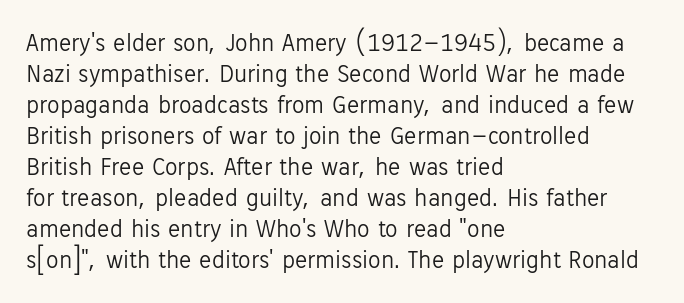
Q: Is the text bold? A: No.
Q: Is the text italic (slanted)? A: No, it is upright.
Q: Is the text underlined? A: No.
Q: How is the paragraph aligned? A: Left-aligned.
Q: Is the spacing between letters normal or unusually wide? A: Normal.
